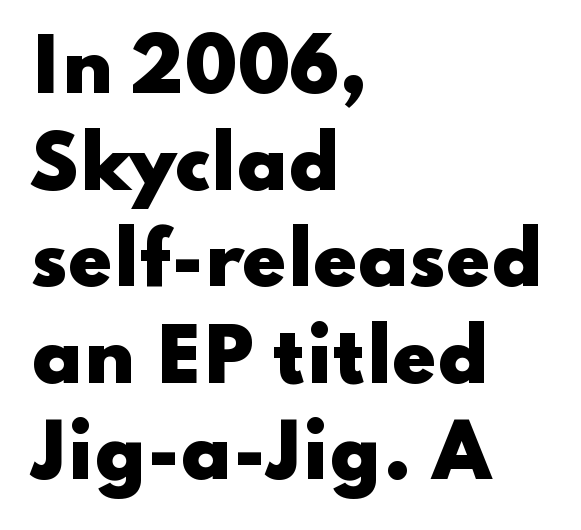
Q: Is the text bold? A: Yes.
Q: Is the text italic (slanted)? A: No, it is upright.
Q: Is the typeface a serif or a sans-serif typeface? A: Sans-serif.
Q: Is the text underlined? A: No.
Q: How is the paragraph aligned? A: Left-aligned.
Q: Is the spacing between letters normal or unusually wide? A: Normal.
Q: Is the spacing between lines tight, normal or loose? A: Normal.
Q: Width (condensed, normal, or wide)? A: Wide.
Q: Stroke contrast? A: Low.
Q: x-height? A: Small.
Q: Monospaced? A: No.
